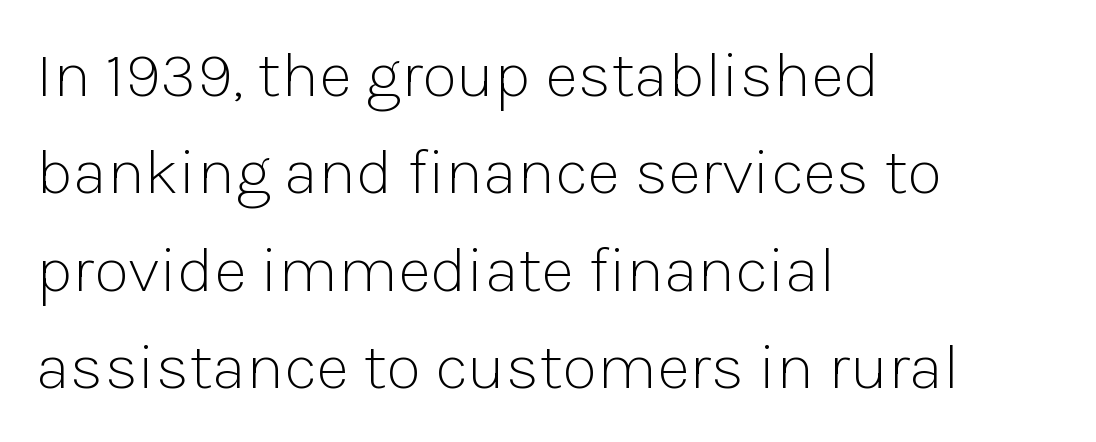
The face used here is proportionally spaced, like ordinary book or web type. Unmarked baselines from the first word to the last. Typeset ragged right — the left edge is the straight one. I'd call this a sans setting — the letters go barefoot. Weight: in the light-to-regular range. If you measured baseline to baseline, you'd find a middling distance.
